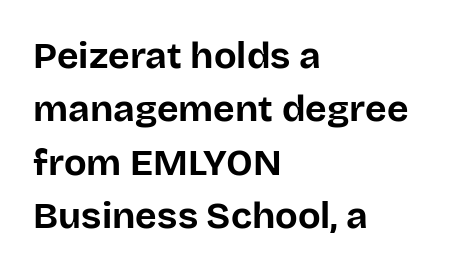
Q: Is the text bold? A: Yes.
Q: Is the text italic (slanted)? A: No, it is upright.
Q: Is the typeface a serif or a sans-serif typeface? A: Sans-serif.
Q: Is the text underlined? A: No.
Q: How is the paragraph aligned? A: Left-aligned.
Q: Is the spacing between letters normal or unusually wide? A: Normal.
Q: Is the spacing between lines tight, normal or loose? A: Normal.
Q: Width (condensed, normal, or wide)? A: Normal.
Q: Stroke contrast? A: Low.
Q: x-height? A: Large.
Q: Monospaced? A: No.
